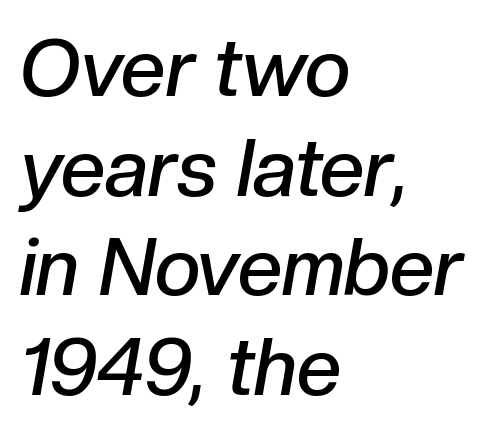
The letters advance in unequal steps, a hallmark of proportional type. A typesetter would call this leading conventional body-copy spacing. Emphasis by weight is partial: semibold. If you drew a line through each stem, it would be angled.
